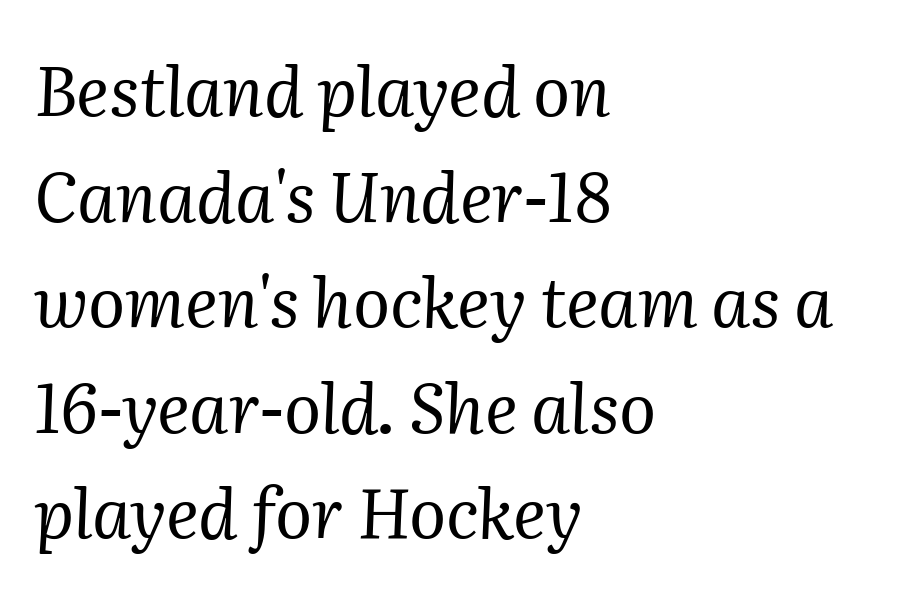
Q: Is the text bold? A: No.
Q: Is the text italic (slanted)? A: Yes, it leans right by about 2 degrees.
Q: Is the typeface a serif or a sans-serif typeface? A: Serif.
Q: Is the text underlined? A: No.
Q: How is the paragraph aligned? A: Left-aligned.
Q: Is the spacing between letters normal or unusually wide? A: Normal.
Q: Is the spacing between lines tight, normal or loose? A: Normal.
Q: Width (condensed, normal, or wide)? A: Normal.
Q: Stroke contrast? A: Medium.
Q: x-height? A: Medium.
Q: Monospaced? A: No.
